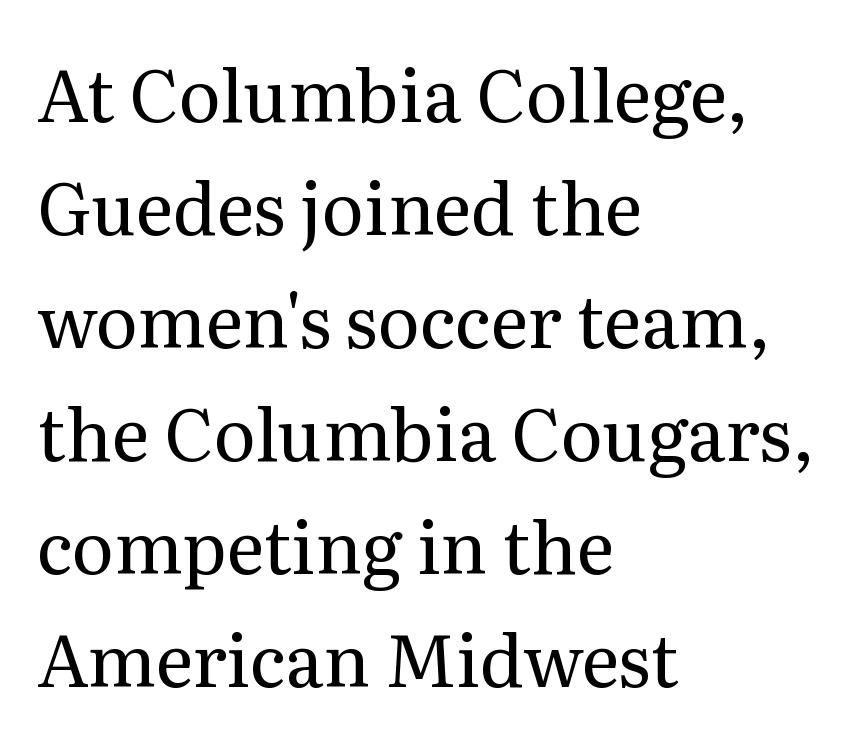
{"serif": "yes", "italic": "no", "bold": "no", "weight": "regular", "width": "normal", "stroke_contrast": "medium", "x_height": "medium", "monospaced": "no", "underline": "no", "align": "left", "line_spacing": "normal", "line_spacing_ratio": 1.57, "letter_spacing": "normal", "letter_spacing_em": 0.0, "glyph_px": 72}
